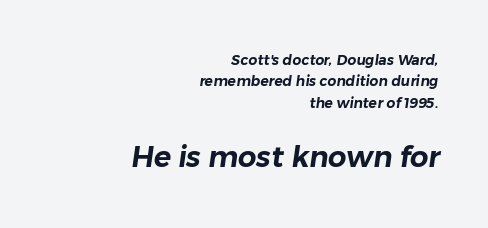
{"serif": "no", "width": "normal", "stroke_contrast": "low", "x_height": "medium", "monospaced": "no", "underline": "no", "align": "right", "line_spacing": "normal", "line_spacing_ratio": 1.53, "letter_spacing": "normal", "letter_spacing_em": 0.0, "larger_block": "second", "size_ratio": 2.07, "glyph_px": 29}
